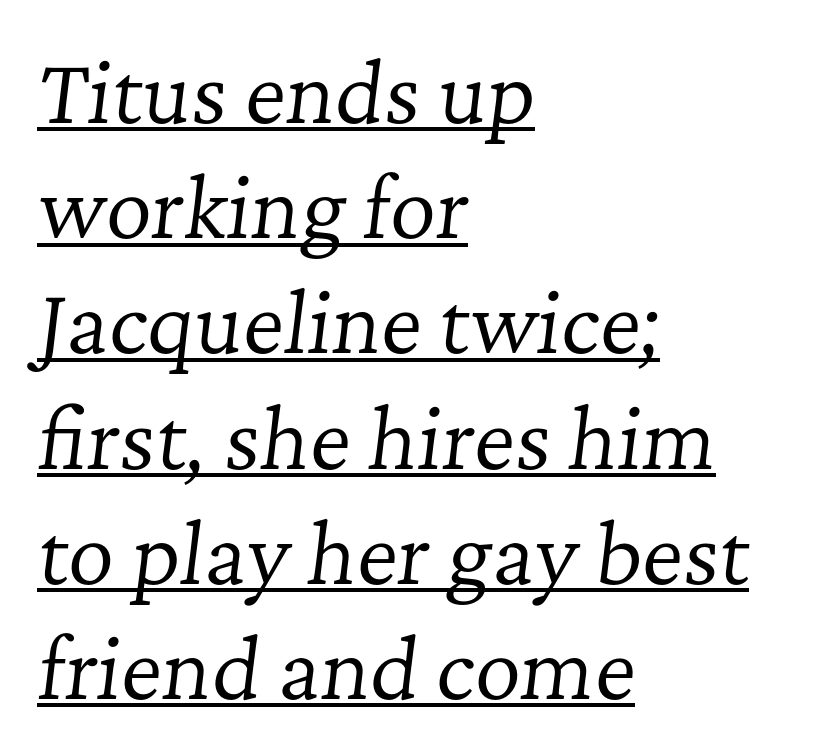
Q: Is the text bold? A: No.
Q: Is the text italic (slanted)? A: Yes, it leans right by about 7 degrees.
Q: Is the typeface a serif or a sans-serif typeface? A: Serif.
Q: Is the text underlined? A: Yes.
Q: How is the paragraph aligned? A: Left-aligned.
Q: Is the spacing between letters normal or unusually wide? A: Normal.
Q: Is the spacing between lines tight, normal or loose? A: Normal.
Q: Width (condensed, normal, or wide)? A: Normal.
Q: Stroke contrast? A: Low.
Q: x-height? A: Medium.
Q: Monospaced? A: No.
